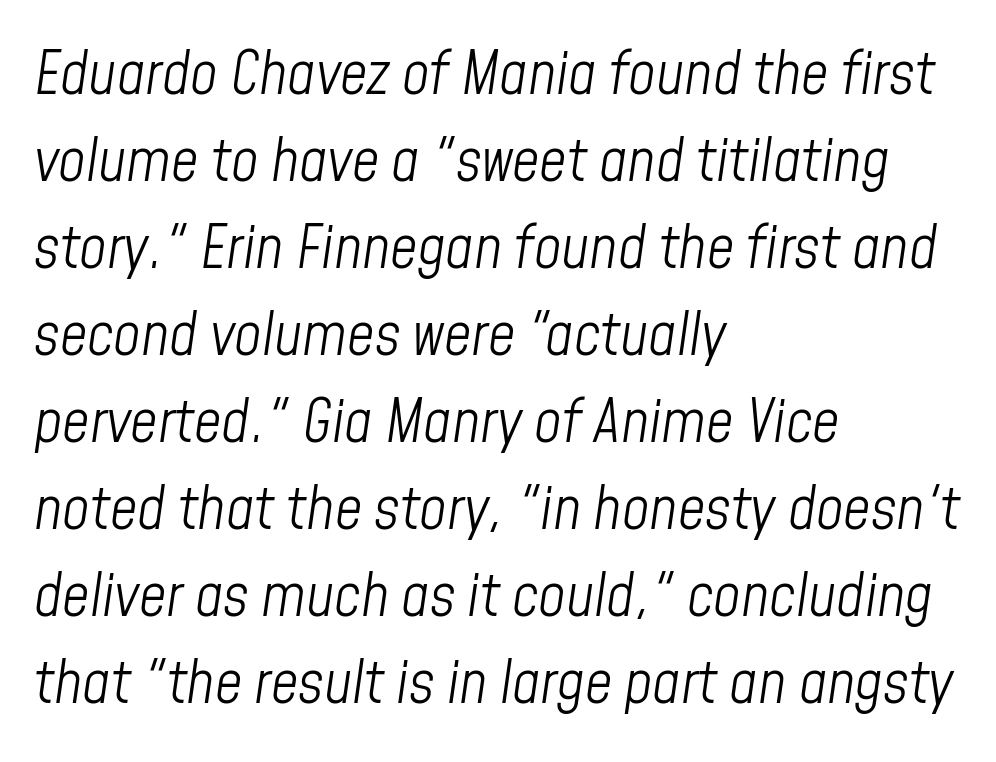
The letters advance in unequal steps, a hallmark of proportional type. Reading down the block, your eye returns to a fixed left position each line. The font sits on the lighter half of the weight spectrum, regular included. Beneath every word, the page is bare. Compared with typical body copy, the letter spacing here is the same. Italic? Definitely — the glyphs are oblique.
